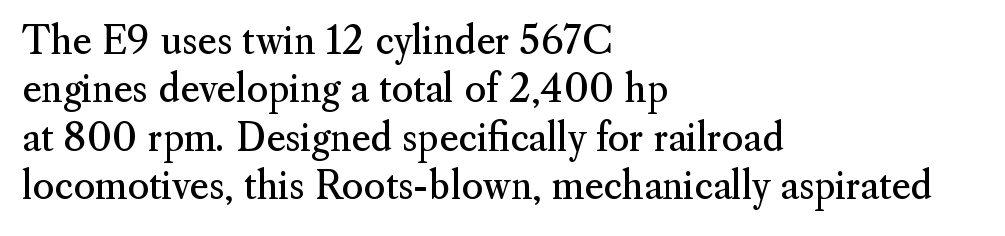
{"serif": "yes", "italic": "no", "bold": "no", "weight": "regular", "width": "normal", "stroke_contrast": "medium", "x_height": "small", "monospaced": "no", "underline": "no", "align": "left", "line_spacing": "normal", "line_spacing_ratio": 1.31, "letter_spacing": "normal", "letter_spacing_em": 0.0, "glyph_px": 37}
